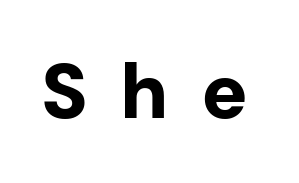
{"serif": "no", "italic": "no", "bold": "yes", "weight": "bold", "width": "normal", "stroke_contrast": "low", "x_height": "medium", "monospaced": "no", "underline": "no", "letter_spacing": "wide", "letter_spacing_em": 0.42, "glyph_px": 77}
